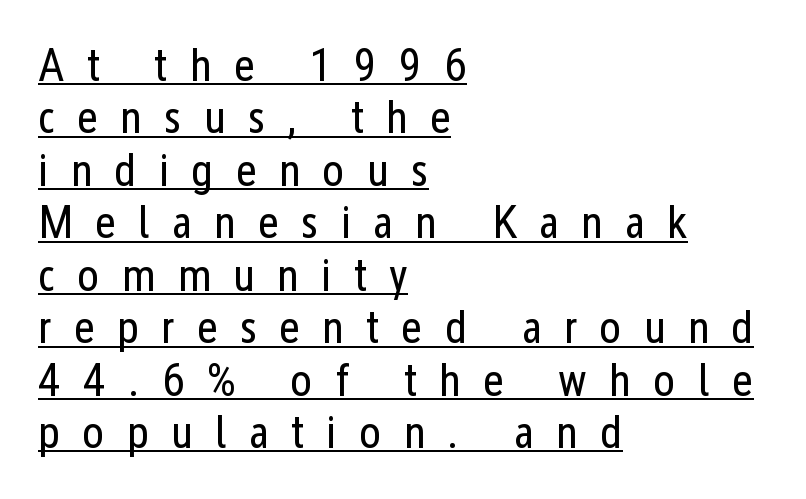
The image shows 46 px regular-weight, condensed sans-serif type, upright; set left-aligned, tight line spacing (1.14x), unusually wide letter spacing (+0.48 em), underlined; low stroke contrast and a medium x-height.
